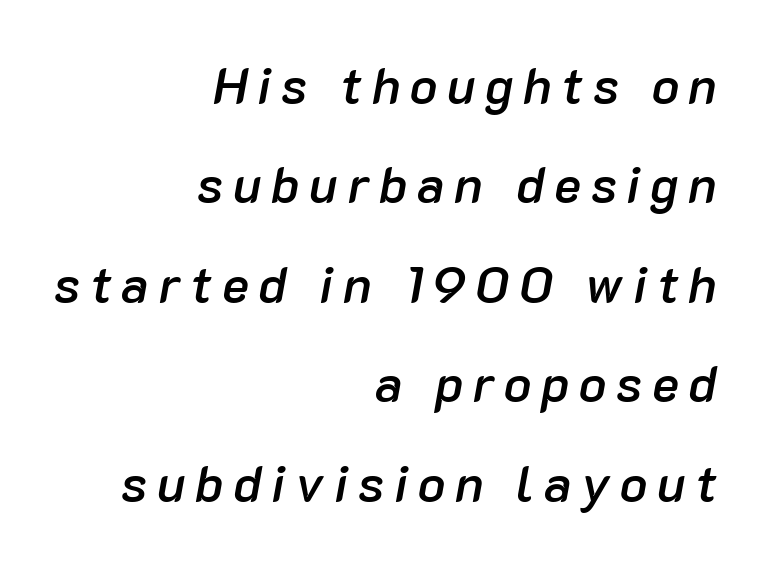
Q: Is the text bold? A: Semi-bold.
Q: Is the text italic (slanted)? A: Yes, it leans right by about 10 degrees.
Q: Is the text underlined? A: No.
Q: How is the paragraph aligned? A: Right-aligned.
Q: Is the spacing between lines tight, normal or loose? A: Loose.
Q: Width (condensed, normal, or wide)? A: Normal.
Q: Stroke contrast? A: Low.
Q: x-height? A: Medium.
Q: Monospaced? A: No.
